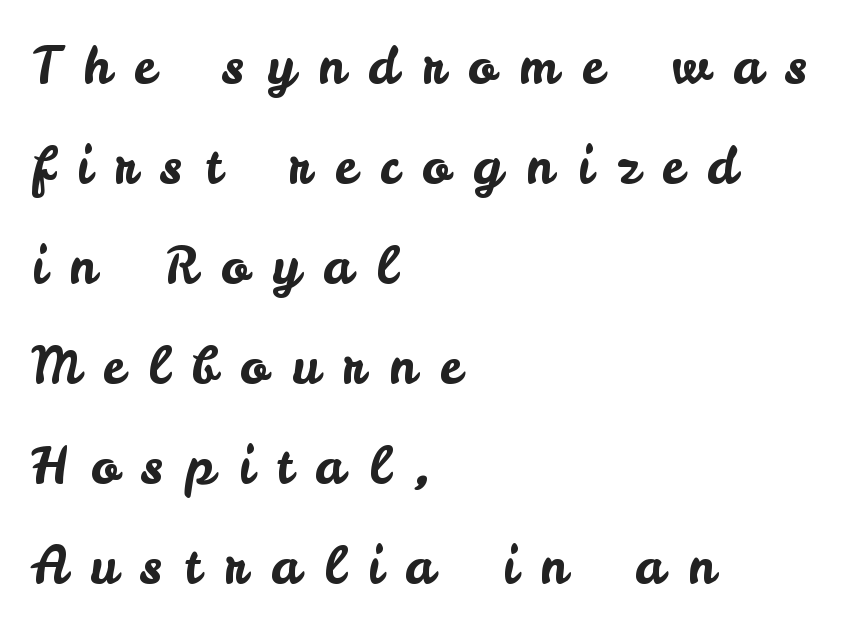
Reading down the block, your eye returns to a fixed left position each line. Does the type have serifs? No, each stem ends abruptly. Unmarked baselines from the first word to the last. A great deal of white space separates one row of letters from the next. Tracking value appears strongly positive — letters spread wide.
